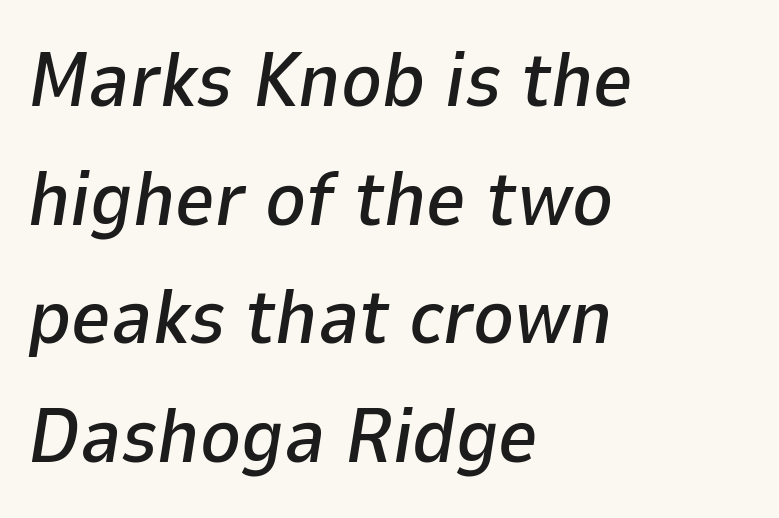
{"italic": "yes", "lean": "right", "slant_degrees": 9, "width": "normal", "stroke_contrast": "low", "x_height": "medium", "monospaced": "no", "underline": "no", "align": "left", "line_spacing": "normal", "line_spacing_ratio": 1.54, "letter_spacing": "normal", "letter_spacing_em": 0.0, "glyph_px": 77}
